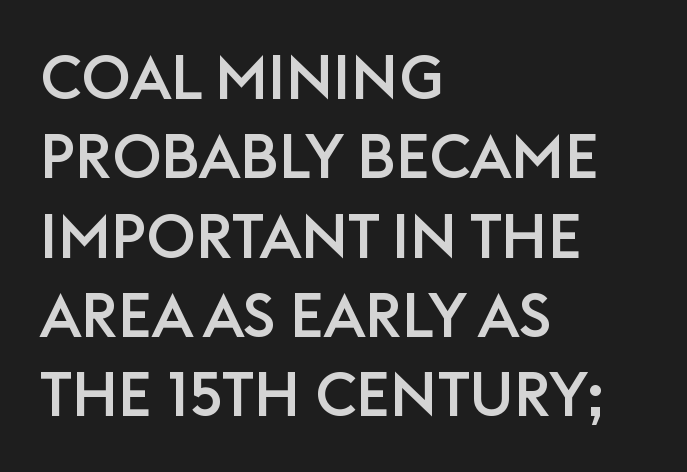
Spacing verdict: proportional, widths tailored to each character. Note: no serifs on the glyphs. Casual observation: everything's shoved over to the left. Clear beneath every line of the passage.
